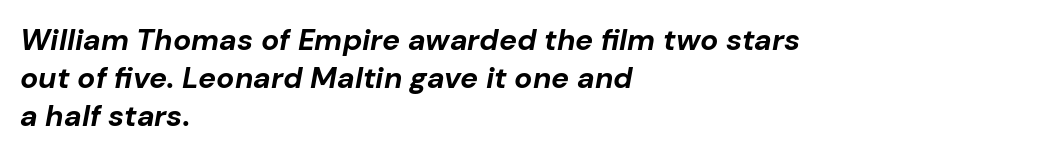
{"italic": "yes", "lean": "right", "slant_degrees": 10, "bold": "yes", "weight": "bold", "width": "normal", "stroke_contrast": "low", "x_height": "medium", "monospaced": "no", "underline": "no", "align": "left", "line_spacing": "normal", "line_spacing_ratio": 1.27, "letter_spacing": "normal", "letter_spacing_em": 0.0, "glyph_px": 30}
